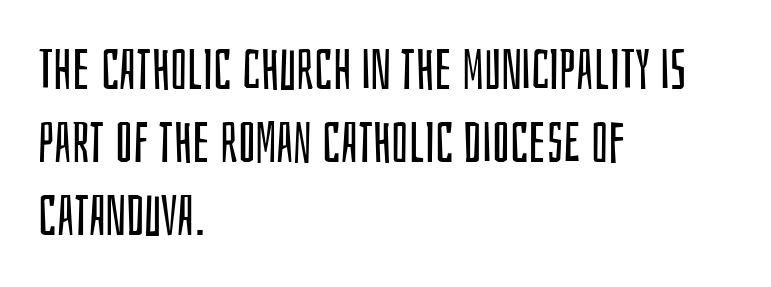
{"serif": "no", "italic": "no", "bold": "no", "weight": "regular", "width": "condensed", "stroke_contrast": "low", "x_height": "large", "monospaced": "no", "underline": "no", "align": "left", "line_spacing": "normal", "line_spacing_ratio": 1.3, "letter_spacing": "normal", "letter_spacing_em": 0.0, "glyph_px": 56}
